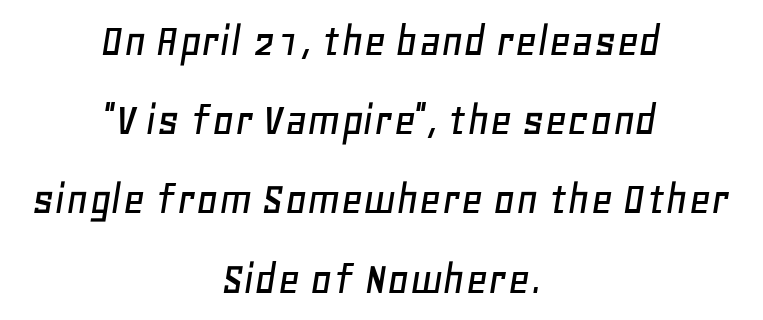
{"italic": "yes", "lean": "right", "slant_degrees": 11, "width": "normal", "stroke_contrast": "low", "x_height": "large", "monospaced": "no", "underline": "no", "align": "center", "line_spacing": "normal", "line_spacing_ratio": 1.65, "letter_spacing": "normal", "letter_spacing_em": 0.0, "glyph_px": 48}
